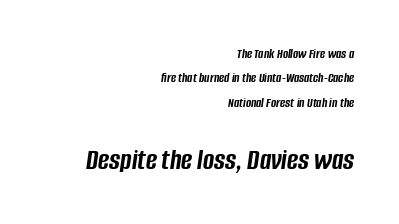
The characters look thick and weighty, a clear bold. The later block is typeset at a bigger size than the earlier block. Leftover space on each line is placed entirely before the opening word. Nobody touched the tracking dial on this one.
